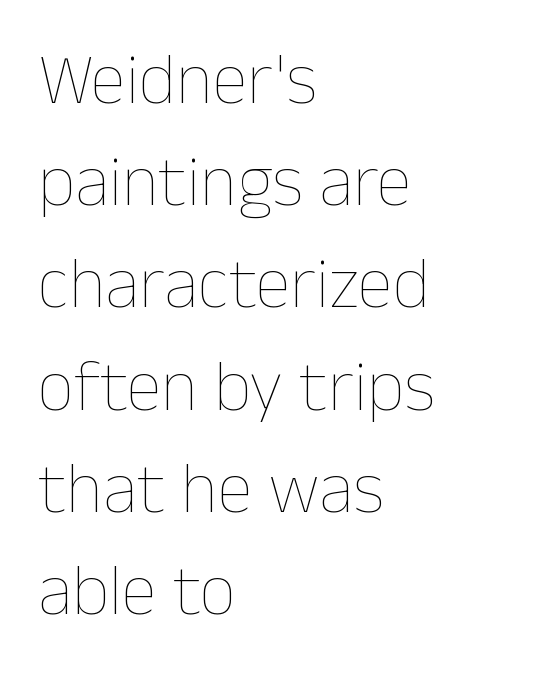
Words appear dense and cohesive because spacing is normal. When letters stand straight like this, we call the style roman or upright. Horizontally, the lines are justified to the leading edge only. The face used here is proportionally spaced, like ordinary book or web type. The cut favours lightness, reaching ordinary text weight at its darkest.
